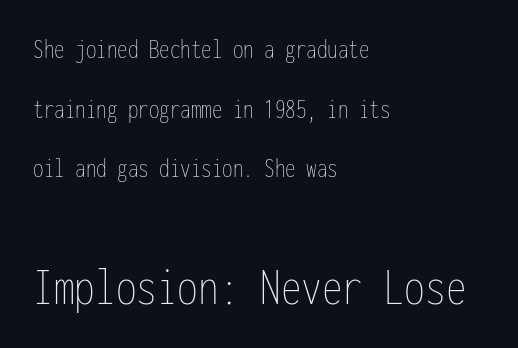
Q: Is the text bold? A: No.
Q: Is the text italic (slanted)? A: No, it is upright.
Q: Is the text underlined? A: No.
Q: How is the paragraph aligned? A: Left-aligned.
Q: Is the spacing between letters normal or unusually wide? A: Normal.
Q: Is the spacing between lines tight, normal or loose? A: Loose.
Q: Which block of text is set in a larger size, the first (top) or the second (bottom)? A: The second (bottom) one.
Q: Width (condensed, normal, or wide)? A: Condensed.
Q: Stroke contrast? A: Low.
Q: x-height? A: Medium.
Q: Monospaced? A: Yes.
